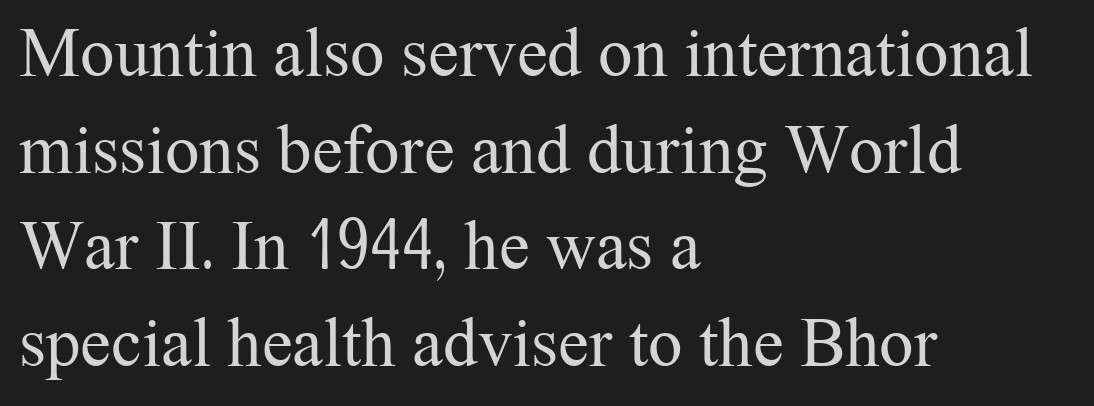
Q: Is the text bold? A: No.
Q: Is the text italic (slanted)? A: No, it is upright.
Q: Is the typeface a serif or a sans-serif typeface? A: Serif.
Q: Is the text underlined? A: No.
Q: How is the paragraph aligned? A: Left-aligned.
Q: Is the spacing between letters normal or unusually wide? A: Normal.
Q: Is the spacing between lines tight, normal or loose? A: Normal.
Q: Width (condensed, normal, or wide)? A: Normal.
Q: Stroke contrast? A: Medium.
Q: x-height? A: Medium.
Q: Monospaced? A: No.
